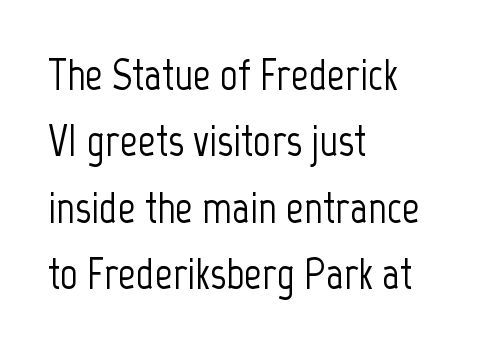
Nothing unusual about the tracking: characters are spaced as the font intends. Reading down the block, your eye returns to a fixed left position each line. This sample uses an upright cut, with every glyph sitting square on the baseline. Think of a printed novel: that variable character pitch is what you see here. Quick note: interline space is typical. Unmarked baselines from the first word to the last.
